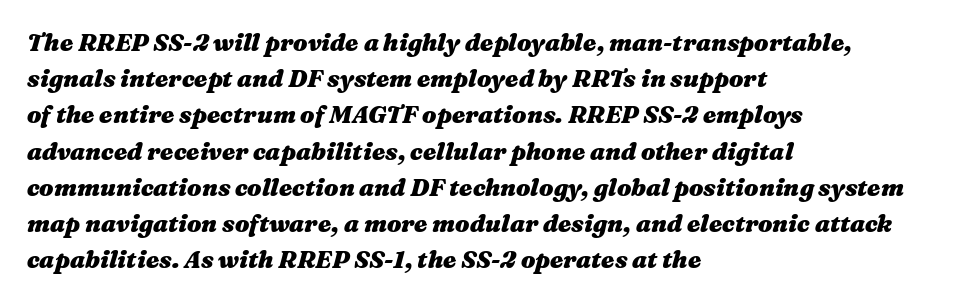
Q: Is the text bold? A: Yes.
Q: Is the text italic (slanted)? A: Yes, it leans right by about 16 degrees.
Q: Is the text underlined? A: No.
Q: How is the paragraph aligned? A: Left-aligned.
Q: Is the spacing between letters normal or unusually wide? A: Normal.
Q: Is the spacing between lines tight, normal or loose? A: Normal.
